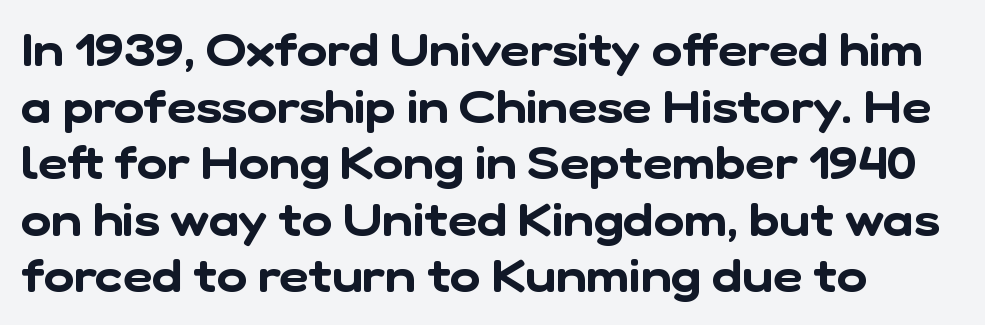
Caption: standard tracking, unaltered. Reading down the block, your eye returns to a fixed left position each line. The face used here is proportionally spaced, like ordinary book or web type. The rendering shows plain stroke endings on the letterforms — a sans-serif design. Type without underlining.
